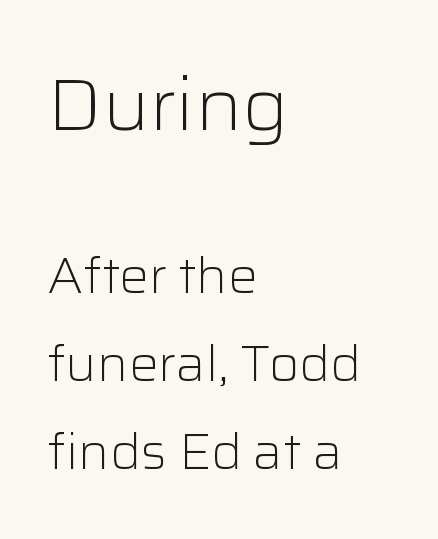
The upper block of text is set noticeably larger than the block beneath it. Classification — sans serif. Proportional: the letters do not fall into vertical columns. Every character sits straight up, as roman type does. Bare-footed words on every line. Observe the ordinary spacing: letters are neighbours, not strangers.
